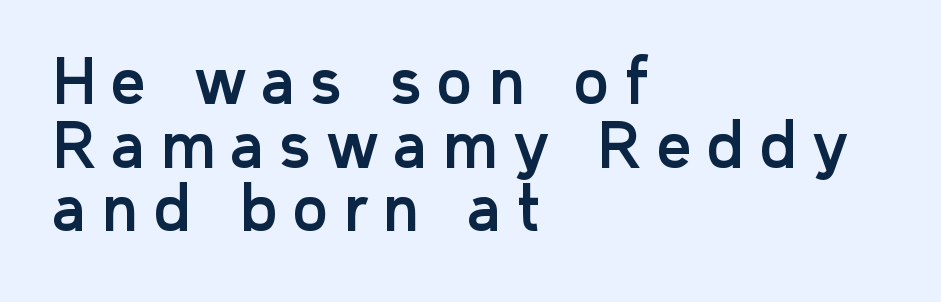
The image shows 60 px sans-serif type, upright; set left-aligned, tight line spacing (1.06x), unusually wide letter spacing (+0.27 em), not underlined; low stroke contrast and a medium x-height.
